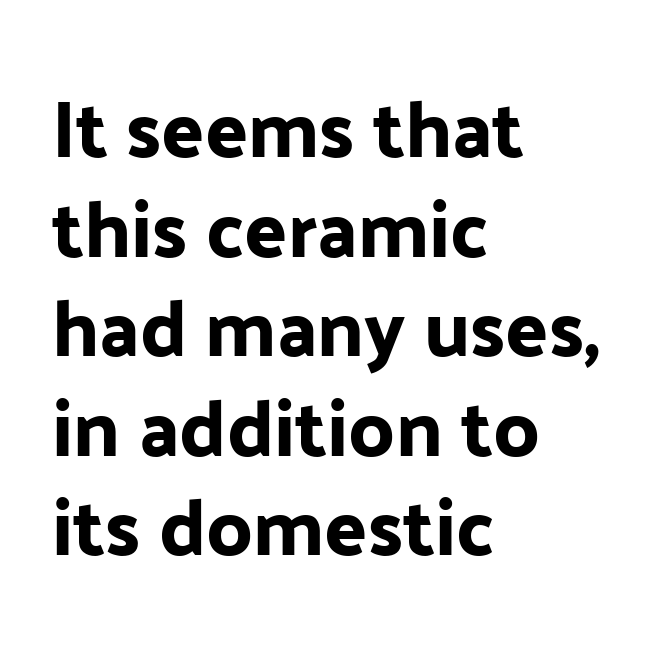
Q: Is the text italic (slanted)? A: No, it is upright.
Q: Is the typeface a serif or a sans-serif typeface? A: Sans-serif.
Q: Is the text underlined? A: No.
Q: How is the paragraph aligned? A: Left-aligned.
Q: Is the spacing between letters normal or unusually wide? A: Normal.
Q: Is the spacing between lines tight, normal or loose? A: Normal.
Q: Width (condensed, normal, or wide)? A: Normal.
Q: Stroke contrast? A: Low.
Q: x-height? A: Medium.
Q: Monospaced? A: No.
